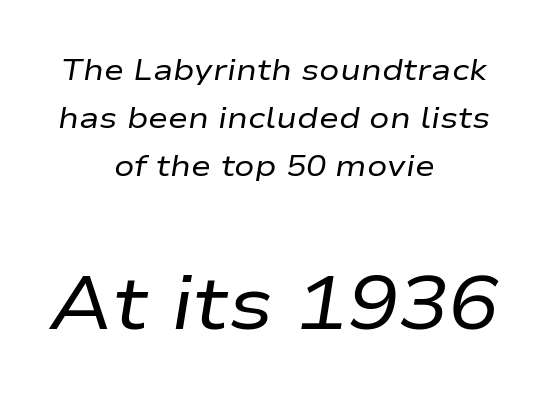
The image shows 75 px regular-weight, wide type, italic (leaning right); set centered, normal line spacing (1.6x), normal letter spacing, not underlined; the second (bottom) block is 2.5x larger; low stroke contrast and a medium x-height.
